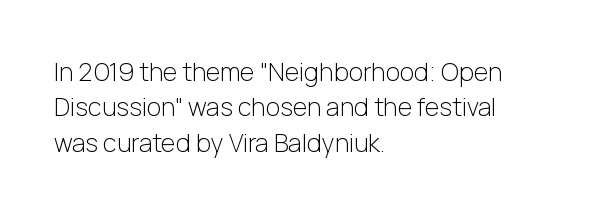
Q: Is the text bold? A: No.
Q: Is the text italic (slanted)? A: No, it is upright.
Q: Is the text underlined? A: No.
Q: How is the paragraph aligned? A: Left-aligned.
Q: Is the spacing between letters normal or unusually wide? A: Normal.
Q: Is the spacing between lines tight, normal or loose? A: Normal.
